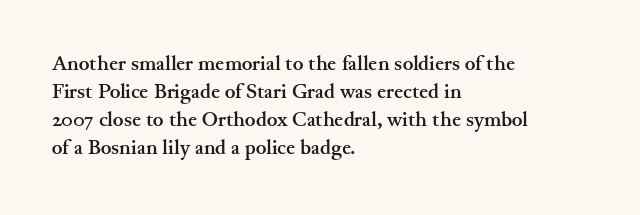
Q: Is the text bold? A: Yes.
Q: Is the text italic (slanted)? A: No, it is upright.
Q: Is the text underlined? A: No.
Q: How is the paragraph aligned? A: Left-aligned.
Q: Is the spacing between letters normal or unusually wide? A: Normal.
Q: Is the spacing between lines tight, normal or loose? A: Normal.
